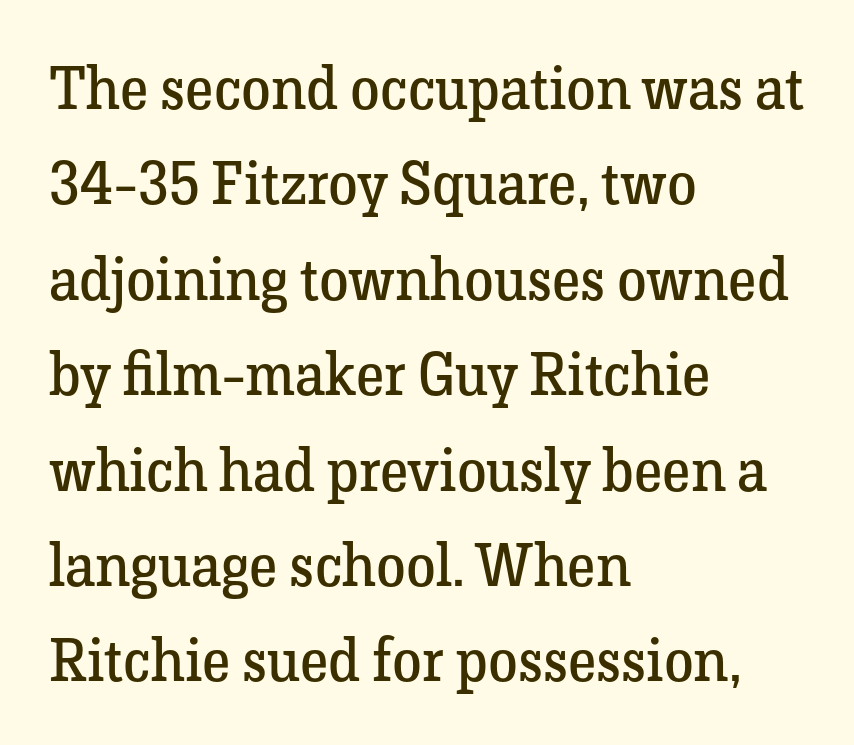
{"serif": "yes", "italic": "no", "bold": "no", "weight": "regular", "width": "normal", "stroke_contrast": "low", "x_height": "medium", "monospaced": "no", "underline": "no", "align": "left", "line_spacing": "normal", "line_spacing_ratio": 1.59, "letter_spacing": "normal", "letter_spacing_em": 0.0, "glyph_px": 60}
